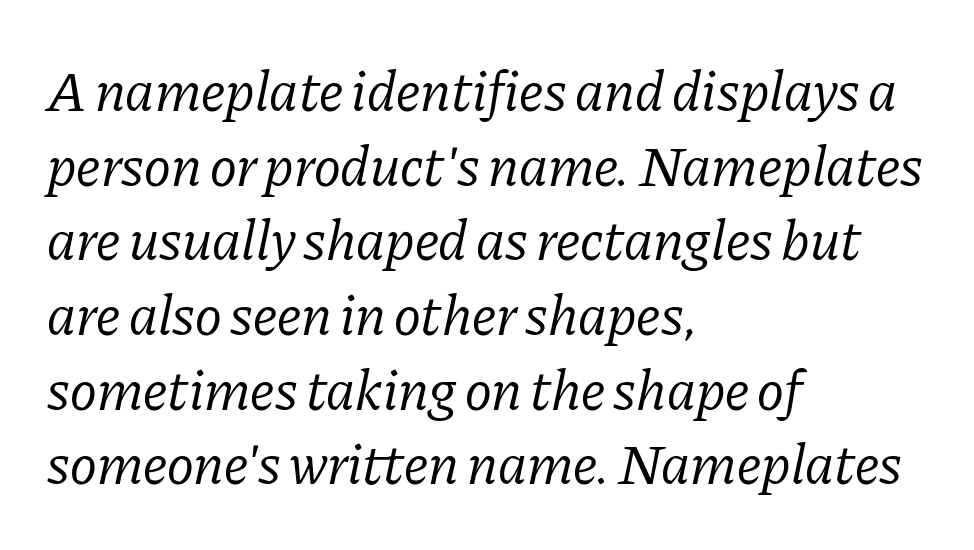
The image shows 57 px regular-weight serif type, italic (leaning right); set left-aligned, normal line spacing (1.31x), normal letter spacing, not underlined; low stroke contrast and a medium x-height.
